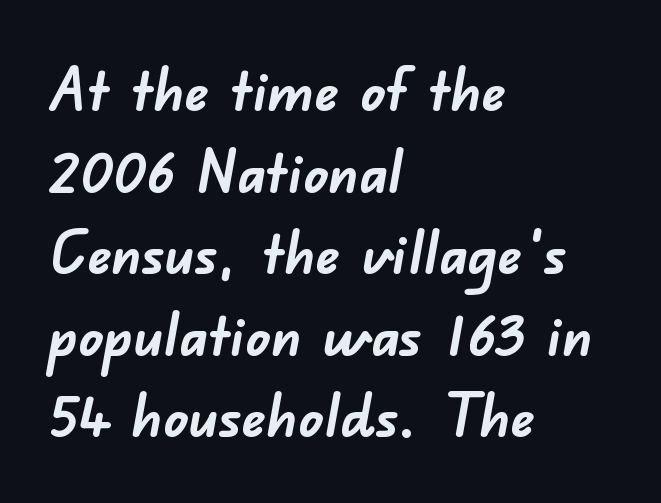
The image shows 60 px semibold sans-serif type; set left-aligned, normal line spacing (1.36x), normal letter spacing, not underlined; low stroke contrast and a small x-height.
